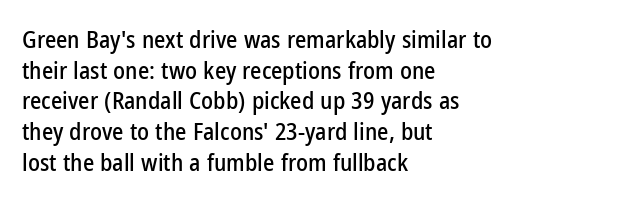
These lines stack with their left ends in a neat column. This sample uses plain, unmodified letter spacing. Rows of type keep a routine distance in the vertical direction. The glyphs are unaccompanied by any horizontal stroke below them. Vertical strokes here are truly vertical.
